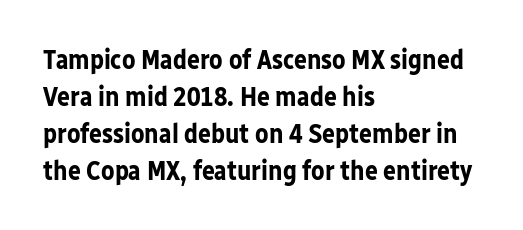
The image shows 27 px bold type, upright; set left-aligned, normal line spacing (1.37x), normal letter spacing, not underlined.
